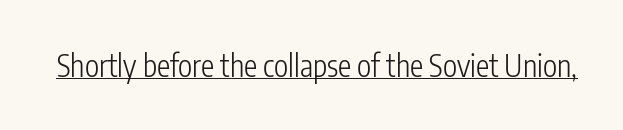
{"serif": "no", "italic": "no", "bold": "no", "weight": "light", "width": "condensed", "stroke_contrast": "low", "x_height": "medium", "monospaced": "no", "underline": "yes", "letter_spacing": "normal", "letter_spacing_em": 0.0, "glyph_px": 30}
